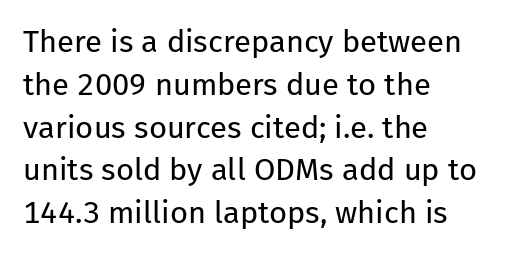
Short note: letters normally spaced. Leftover space on each line is placed entirely after the last word. Font category for this specimen: sans-serif. Think standard paragraph weight, or any step lighter than that.
